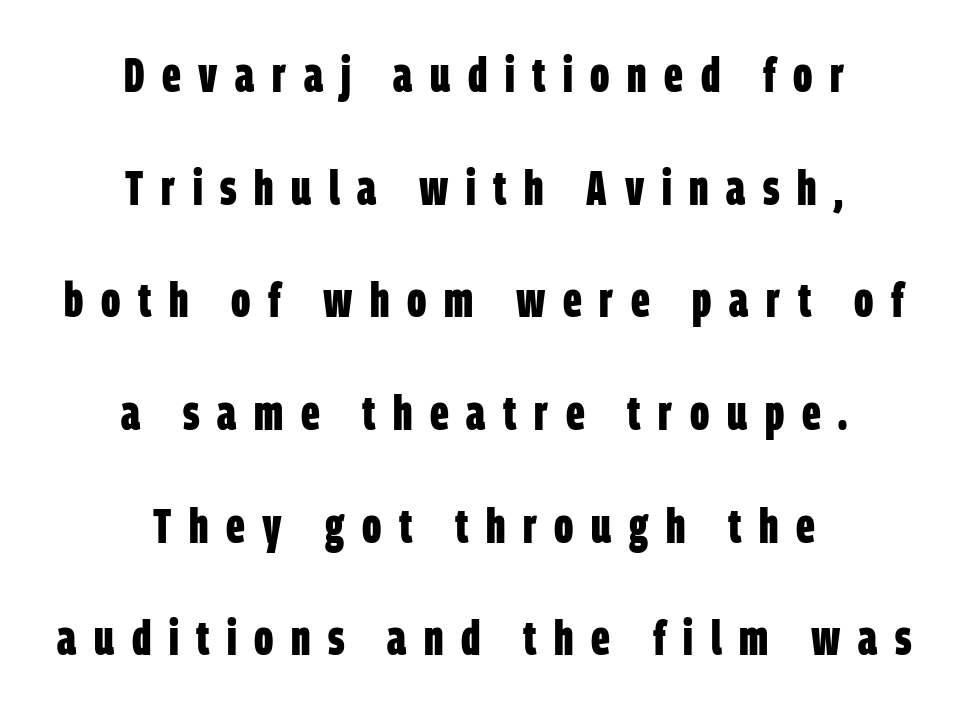
Q: Is the text bold? A: Yes.
Q: Is the typeface a serif or a sans-serif typeface? A: Sans-serif.
Q: Is the text underlined? A: No.
Q: How is the paragraph aligned? A: Centered.
Q: Is the spacing between letters normal or unusually wide? A: Unusually wide.
Q: Is the spacing between lines tight, normal or loose? A: Loose.
Q: Width (condensed, normal, or wide)? A: Condensed.
Q: Stroke contrast? A: Low.
Q: x-height? A: Large.
Q: Monospaced? A: No.
